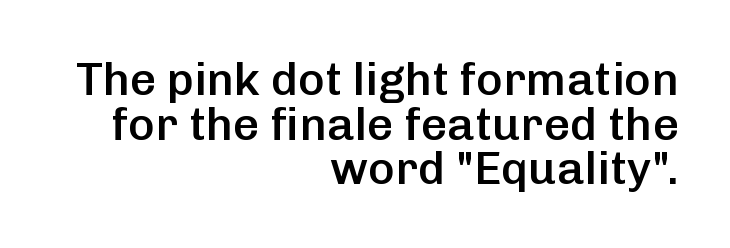
Horizontally, the lines are justified to the trailing edge only. I'd call this a sans setting — the letters go barefoot. Vertical spacing — tight. Is this a fixed-width face? No — the glyphs have proportional, varying widths.
